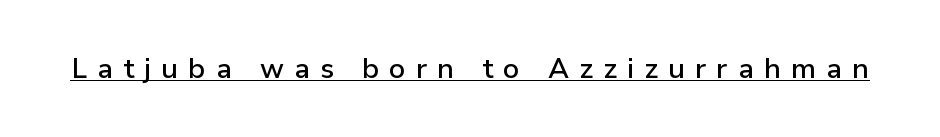
{"serif": "no", "italic": "no", "bold": "semi", "weight": "semibold", "width": "normal", "stroke_contrast": "low", "x_height": "medium", "monospaced": "no", "underline": "yes", "letter_spacing": "wide", "letter_spacing_em": 0.36, "glyph_px": 28}
